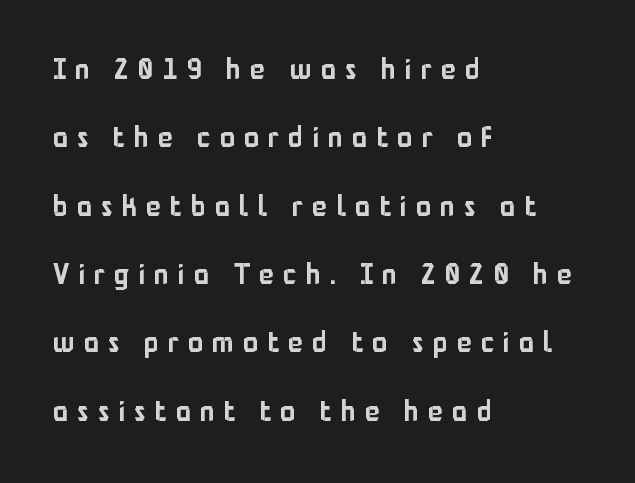
{"serif": "no", "italic": "no", "width": "normal", "stroke_contrast": "low", "x_height": "medium", "monospaced": "no", "underline": "no", "align": "left", "line_spacing": "loose", "line_spacing_ratio": 2.44, "letter_spacing": "wide", "letter_spacing_em": 0.33, "glyph_px": 28}
